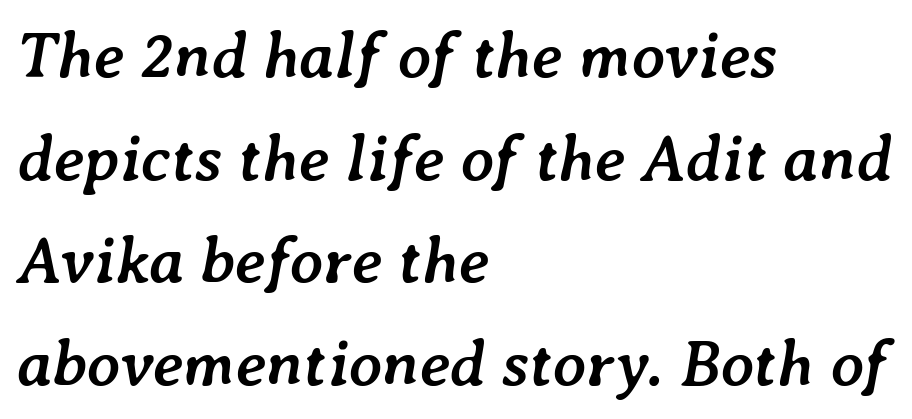
The image shows 65 px semibold type, italic (leaning right); set left-aligned, normal line spacing (1.58x), normal letter spacing, not underlined; low stroke contrast and a medium x-height.
